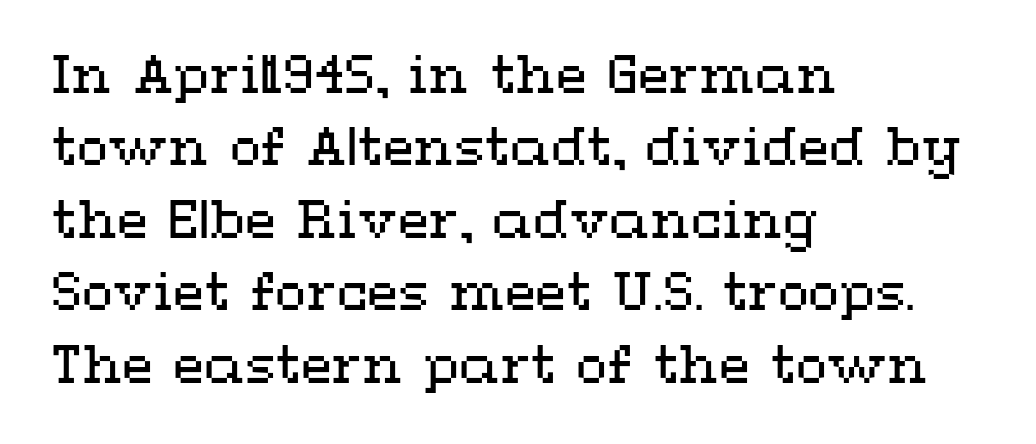
The font's upright variant was chosen for this text. Check under the words: just untouched page. Layout note: lines flush left. Weight class: somewhere from thin through regular. Tracking value appears to be zero — textbook default spacing.
